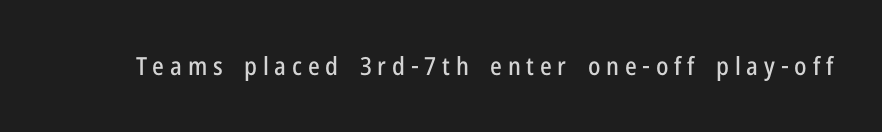
The image shows 25 px text type, upright; set unusually wide letter spacing (+0.23 em), not underlined.
